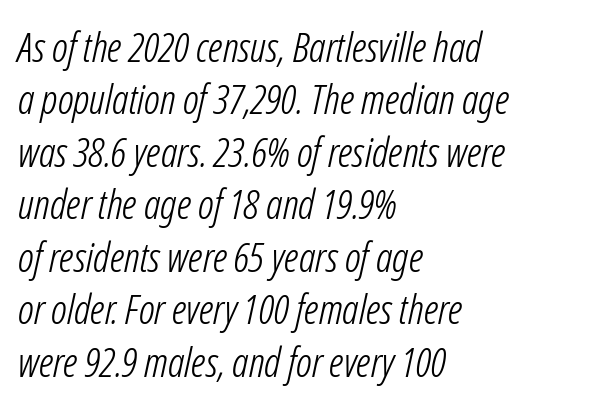
The characters are drawn with everyday or finer stroke widths. This rendering features lettering with no underline. Whoever set this chose a conventional vertical rhythm. These lines are rendered in a variable-pitch font.
